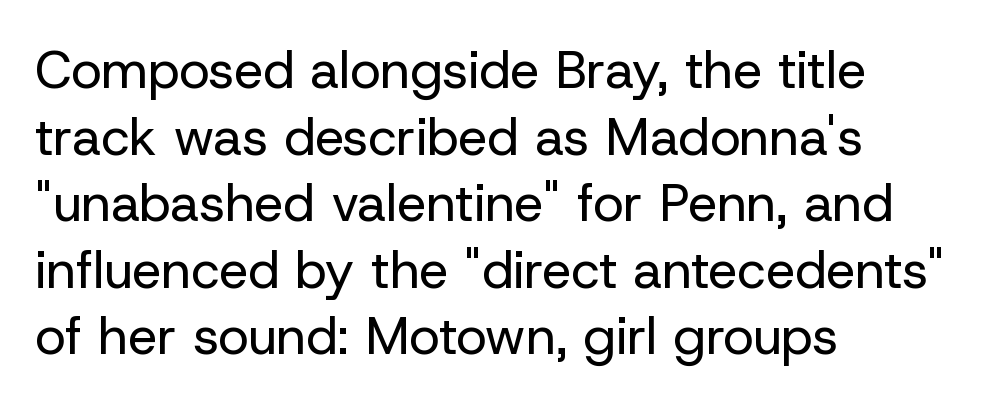
Alignment: flush left. Reading down the column, the eye jumps a familiar distance to each next line. Font category for this specimen: sans-serif. Unmarked baselines from the first word to the last. The rendering keeps characters at their native spacing.
